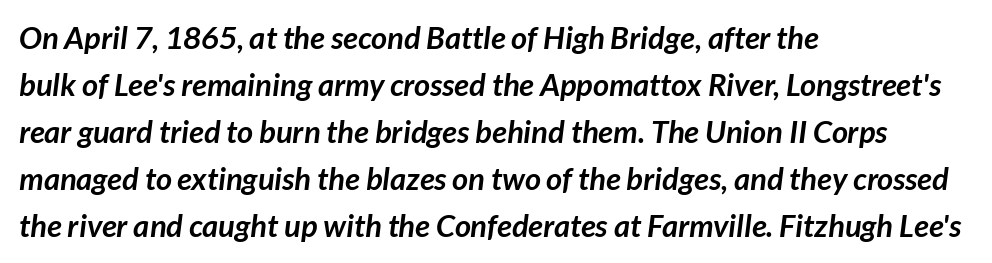
Does the weight exceed regular? Yes, all the way to bold. Has an underline been added? It has not. One glance says typical: line gaps are just what's usual. Font category for this specimen: sans-serif. Tracking here is standard; glyphs follow each other at the usual distance.
